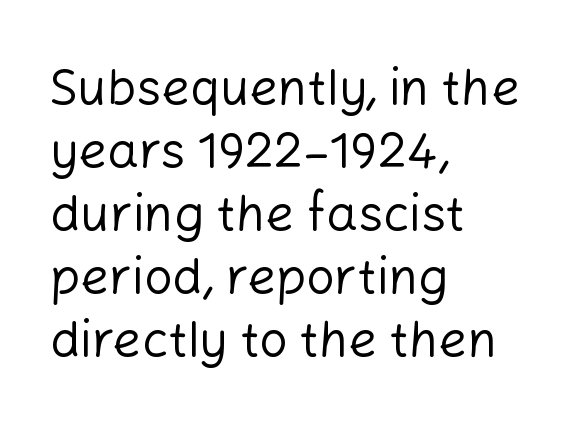
Summary of weight: not heavy and not bold. The letters carry no serifs — their stems end cleanly without finishing strokes. The rendering uses a moderate line-height, typical for paragraphs. Reading down the block, your eye returns to a fixed left position each line. The zone under the glyphs is completely vacant.
